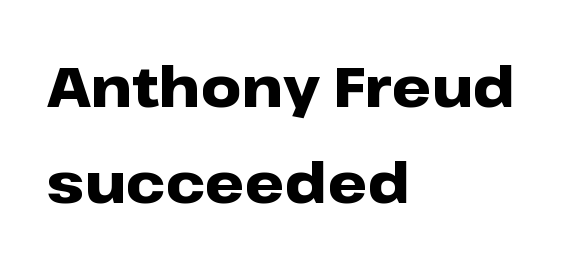
{"serif": "no", "italic": "no", "bold": "yes", "weight": "heavy", "width": "wide", "stroke_contrast": "low", "x_height": "medium", "monospaced": "no", "underline": "no", "align": "left", "line_spacing_ratio": 1.71, "letter_spacing": "normal", "letter_spacing_em": 0.0, "glyph_px": 56}
